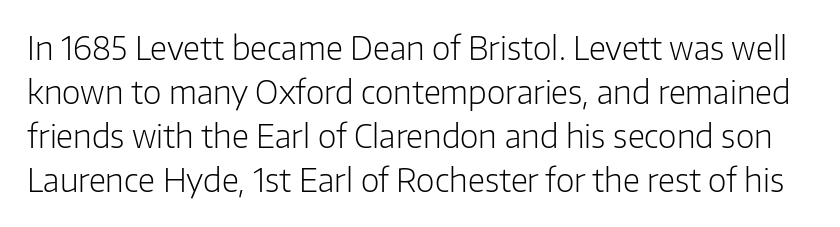
{"serif": "no", "italic": "no", "bold": "no", "weight": "light", "width": "normal", "stroke_contrast": "low", "x_height": "medium", "monospaced": "no", "underline": "no", "line_spacing": "normal", "line_spacing_ratio": 1.37, "letter_spacing": "normal", "letter_spacing_em": 0.0, "glyph_px": 32}
